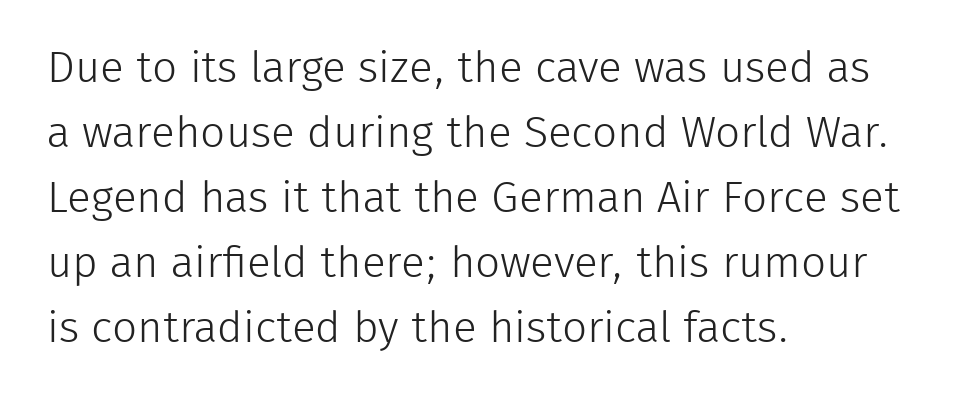
Weight: not bold — regular or lighter. The area under the type is left untouched. Nope, no serifs anywhere on these letters. Students, note that the glyphs here touch the page at normal intervals.
